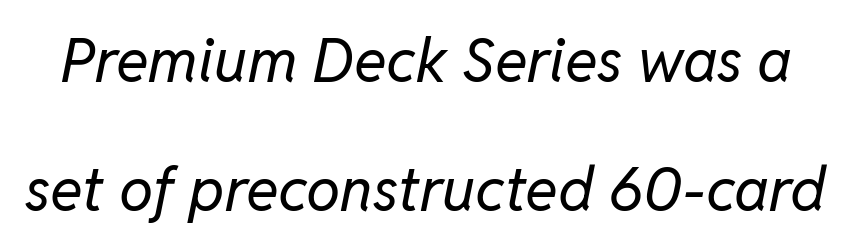
Does extra space separate the letters? No, they use regular spacing. Each letter keeps its own natural width here, so spacing adapts to shape. Rule under the text: the space is simply empty. The letters are slanted; this is an italic face.
